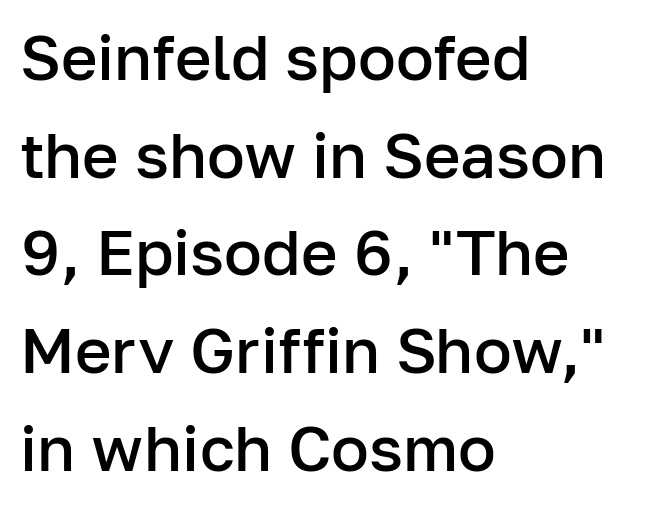
{"serif": "no", "italic": "no", "bold": "semi", "weight": "semibold", "width": "normal", "stroke_contrast": "low", "x_height": "medium", "monospaced": "no", "underline": "no", "align": "left", "line_spacing": "normal", "line_spacing_ratio": 1.55, "letter_spacing": "normal", "letter_spacing_em": 0.0, "glyph_px": 63}
